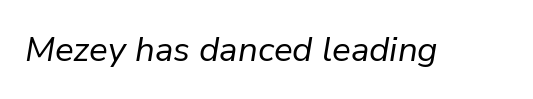
Honestly, the letter spacing is just normal — you wouldn't notice it. Weight: regular or lighter. The face used here is proportionally spaced, like ordinary book or web type. Type without underlining.
